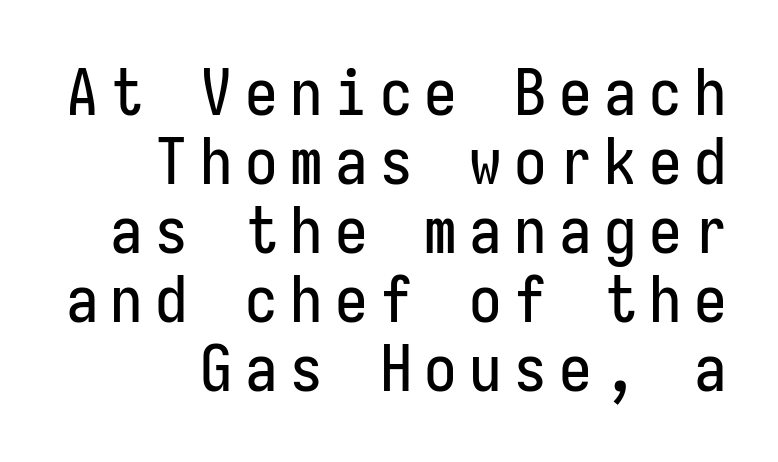
{"serif": "no", "italic": "no", "width": "condensed", "stroke_contrast": "low", "x_height": "medium", "monospaced": "yes", "underline": "no", "align": "right", "line_spacing": "tight", "line_spacing_ratio": 1.06, "glyph_px": 65}
